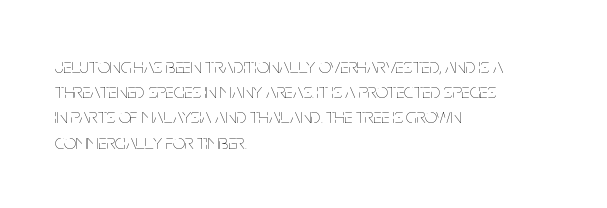
Q: Is the text bold? A: No.
Q: Is the text italic (slanted)? A: No, it is upright.
Q: Is the text underlined? A: No.
Q: How is the paragraph aligned? A: Left-aligned.
Q: Is the spacing between letters normal or unusually wide? A: Normal.
